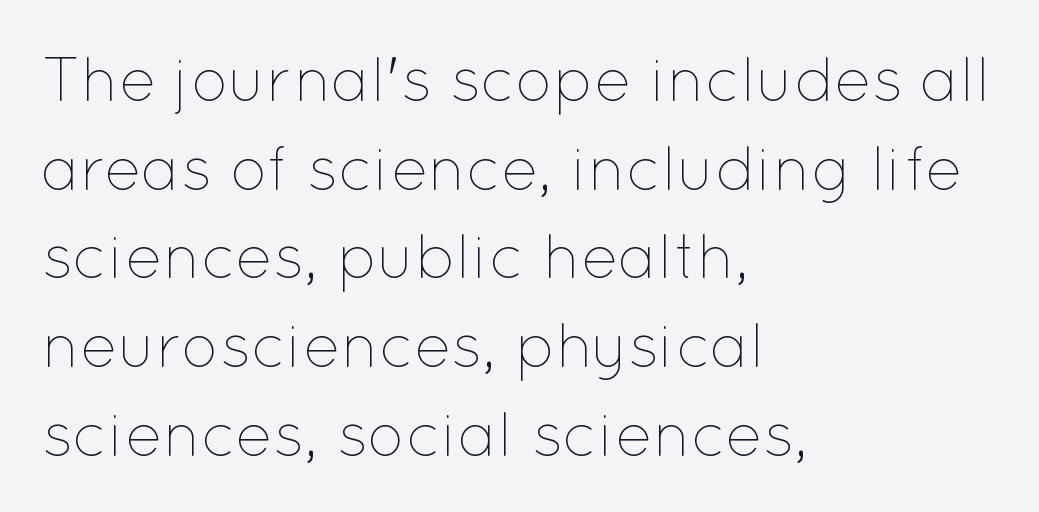
The image shows 62 px thin type, upright; set left-aligned, normal line spacing (1.43x), normal letter spacing, not underlined; low stroke contrast and a medium x-height.
